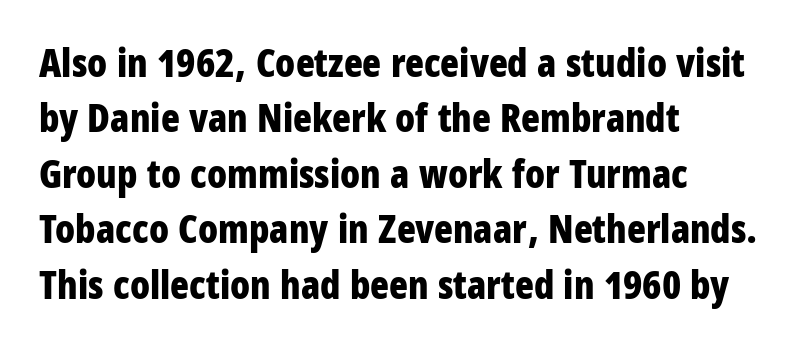
Upright lettering throughout. In terms of weight, the rendering is a true, heavy bold. The zone under the glyphs is completely vacant. Caption: standard tracking, unaltered. Character widths vary here, with narrow letters taking less room than wide ones. This rendering uses left alignment, leaving the right contour irregular.
